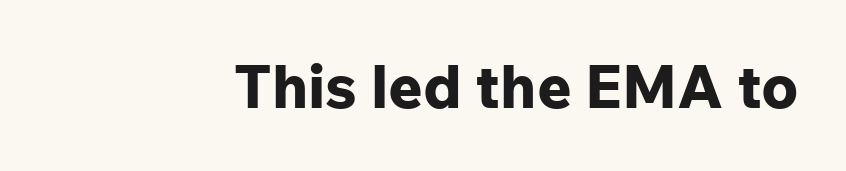
{"serif": "no", "italic": "no", "bold": "yes", "weight": "bold", "width": "normal", "stroke_contrast": "low", "x_height": "medium", "monospaced": "no", "underline": "no", "letter_spacing": "normal", "letter_spacing_em": 0.0, "glyph_px": 60}
